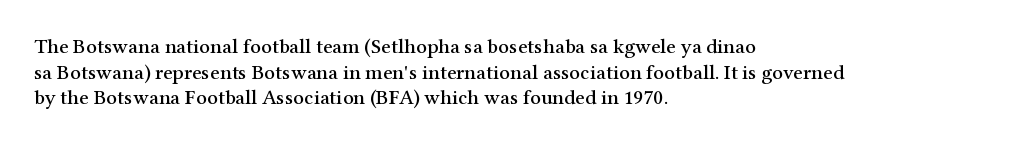
{"italic": "no", "underline": "no", "align": "left", "line_spacing_ratio": 1.22, "letter_spacing": "normal", "letter_spacing_em": 0.0, "glyph_px": 21}
